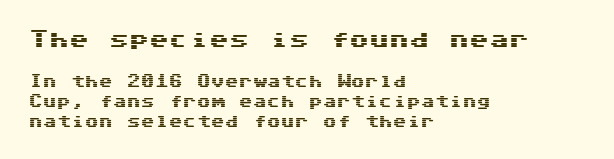
The image shows 20 px text type, upright; set left-aligned, normal line spacing (1.44x), normal letter spacing, not underlined; the first (top) block is 1.43x larger.
